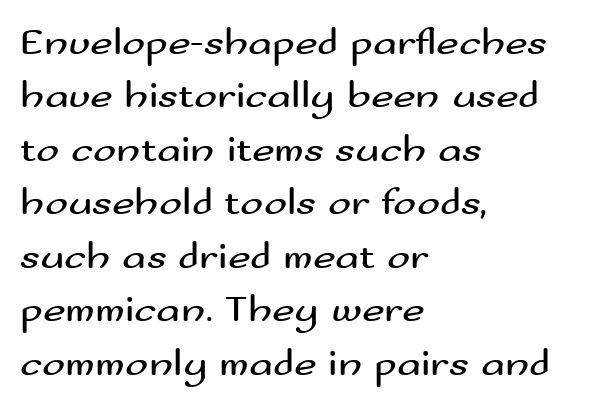
The image shows 39 px regular-weight, wide sans-serif type, upright; set left-aligned, normal line spacing (1.37x), normal letter spacing, not underlined; medium stroke contrast and a small x-height.
